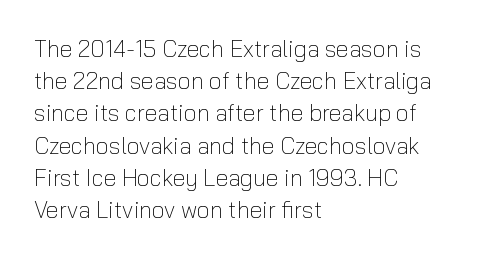
{"italic": "no", "bold": "no", "underline": "no", "align": "left", "line_spacing": "normal", "line_spacing_ratio": 1.4, "letter_spacing": "normal", "letter_spacing_em": 0.0, "glyph_px": 23}
